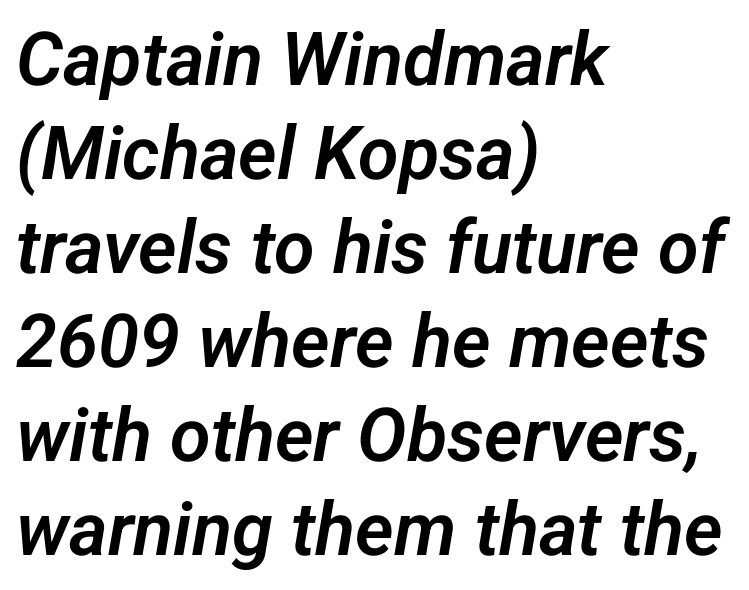
Q: Is the typeface a serif or a sans-serif typeface? A: Sans-serif.
Q: Is the text underlined? A: No.
Q: How is the paragraph aligned? A: Left-aligned.
Q: Is the spacing between letters normal or unusually wide? A: Normal.
Q: Is the spacing between lines tight, normal or loose? A: Normal.
Q: Width (condensed, normal, or wide)? A: Normal.
Q: Stroke contrast? A: Low.
Q: x-height? A: Medium.
Q: Monospaced? A: No.
